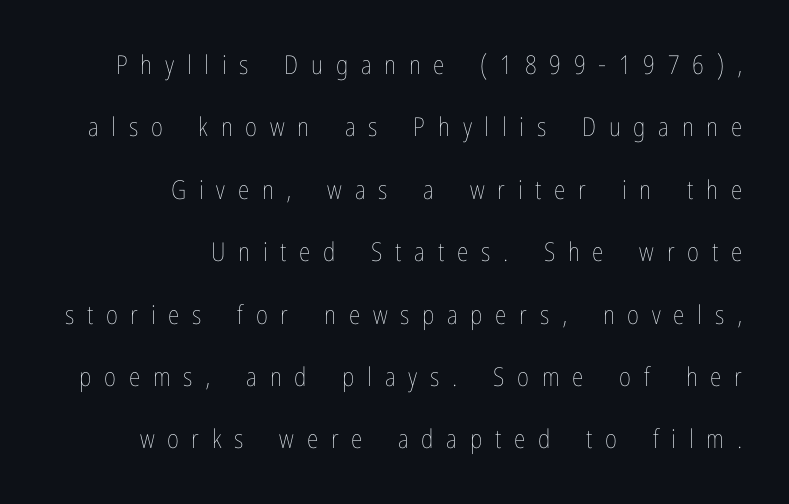
{"italic": "no", "bold": "no", "underline": "no", "align": "right", "line_spacing": "loose", "line_spacing_ratio": 2.4, "letter_spacing": "wide", "letter_spacing_em": 0.49, "glyph_px": 26}
